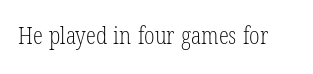
The type is set solid horizontally, with unmodified tracking. Words float on clear page, feet unadorned. A quiet, ordinary-to-light weight characterises the typeface. The type sits square on the baseline with zero lean.
